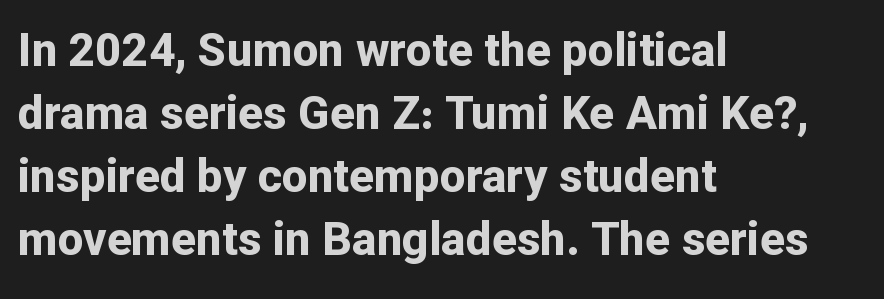
The image shows 46 px bold sans-serif type, upright; set left-aligned, normal line spacing (1.37x), normal letter spacing, not underlined; low stroke contrast and a medium x-height.
